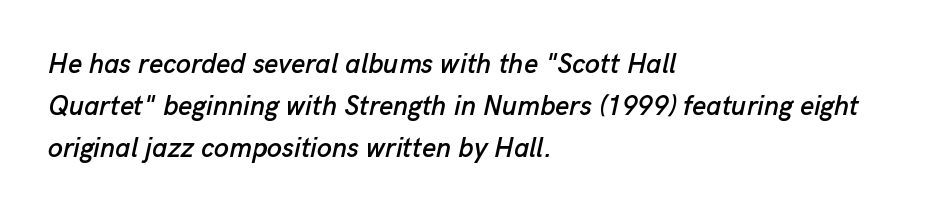
The image shows 27 px text type, italic (leaning right); set left-aligned, normal line spacing (1.56x), normal letter spacing, not underlined.
